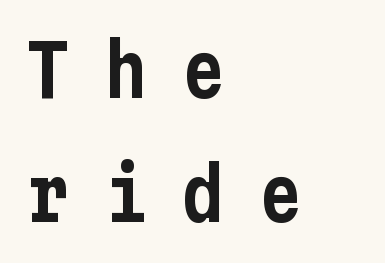
Q: Is the text italic (slanted)? A: No, it is upright.
Q: Is the typeface a serif or a sans-serif typeface? A: Sans-serif.
Q: Is the text underlined? A: No.
Q: How is the paragraph aligned? A: Left-aligned.
Q: Is the spacing between letters normal or unusually wide? A: Unusually wide.
Q: Width (condensed, normal, or wide)? A: Condensed.
Q: Stroke contrast? A: Low.
Q: x-height? A: Medium.
